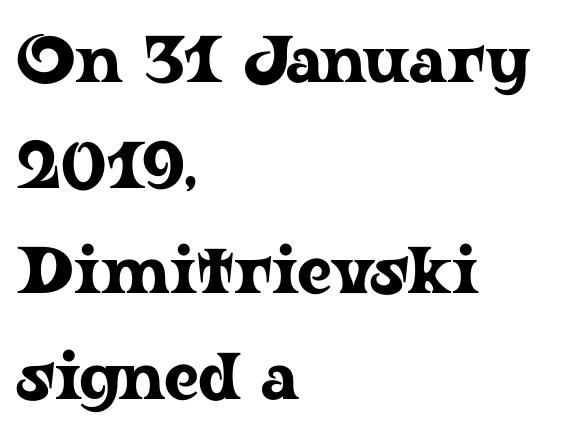
The image shows 66 px wide serif type, upright; set left-aligned, normal line spacing (1.6x), normal letter spacing, not underlined; low stroke contrast and a medium x-height.
